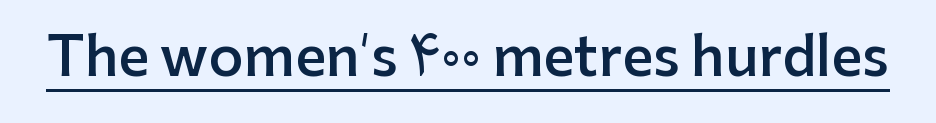
{"serif": "no", "italic": "no", "bold": "semi", "weight": "semibold", "width": "normal", "stroke_contrast": "low", "x_height": "medium", "monospaced": "no", "underline": "yes", "letter_spacing": "normal", "letter_spacing_em": 0.0, "glyph_px": 54}
